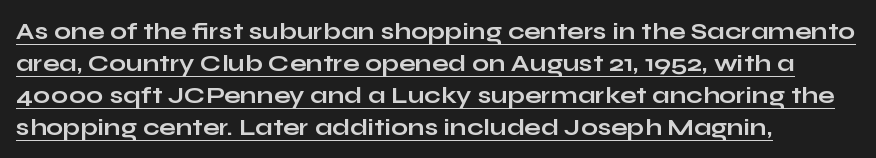
The image shows 24 px bold type, upright; set left-aligned, normal line spacing (1.33x), normal letter spacing, underlined.
